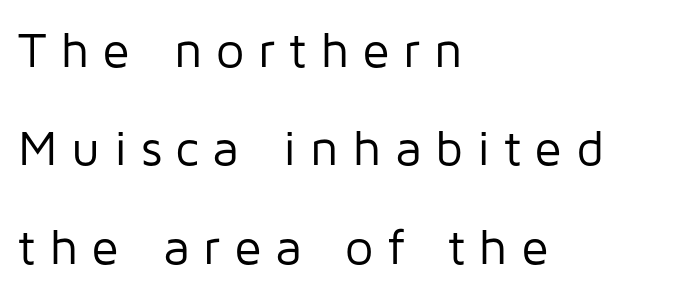
In terms of leading, this rendering errs on the spacious side. Letters rest on an invisible, unmarked baseline. Here the designer chose a conventional face with non-uniform glyph widths. Compared with a centered layout, this one pins lines to the left instead. The gaps between neighbouring characters are conspicuously large. The letters stand upright; this is a roman face.
